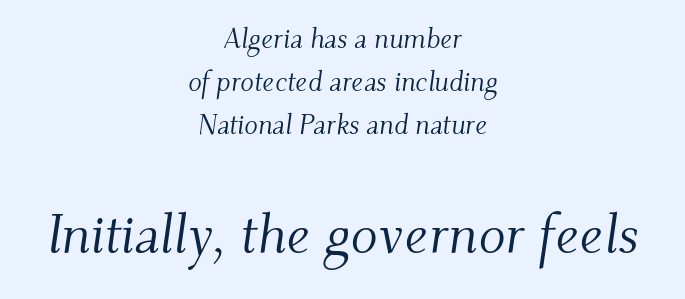
Q: Is the text bold? A: No.
Q: Is the text italic (slanted)? A: Yes, it leans right by about 9 degrees.
Q: Is the typeface a serif or a sans-serif typeface? A: Serif.
Q: Is the text underlined? A: No.
Q: How is the paragraph aligned? A: Centered.
Q: Is the spacing between letters normal or unusually wide? A: Normal.
Q: Is the spacing between lines tight, normal or loose? A: Normal.
Q: Which block of text is set in a larger size, the first (top) or the second (bottom)? A: The second (bottom) one.
Q: Width (condensed, normal, or wide)? A: Normal.
Q: Stroke contrast? A: Medium.
Q: x-height? A: Small.
Q: Monospaced? A: No.
